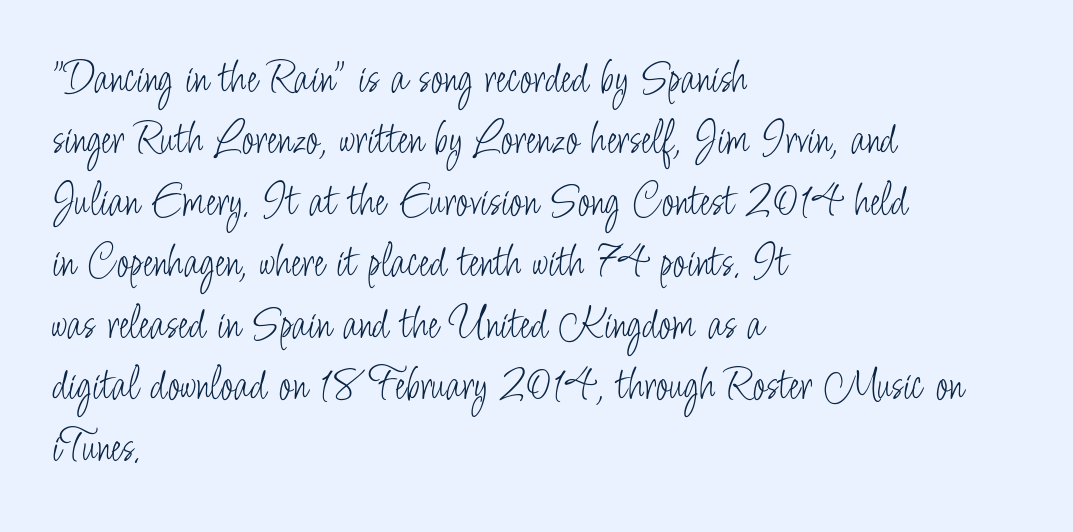
The image shows 48 px light, condensed sans-serif type; set left-aligned, normal line spacing (1.28x), normal letter spacing, not underlined; low stroke contrast and a small x-height.
